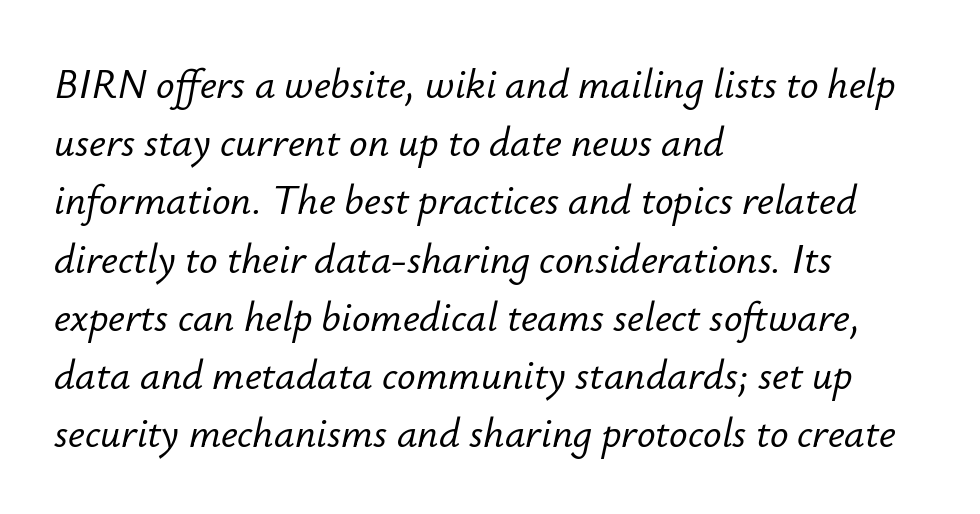
Q: Is the text italic (slanted)? A: Yes, it leans right by about 12 degrees.
Q: Is the text underlined? A: No.
Q: How is the paragraph aligned? A: Left-aligned.
Q: Is the spacing between letters normal or unusually wide? A: Normal.
Q: Is the spacing between lines tight, normal or loose? A: Normal.
Q: Width (condensed, normal, or wide)? A: Normal.
Q: Stroke contrast? A: Low.
Q: x-height? A: Small.
Q: Monospaced? A: No.
